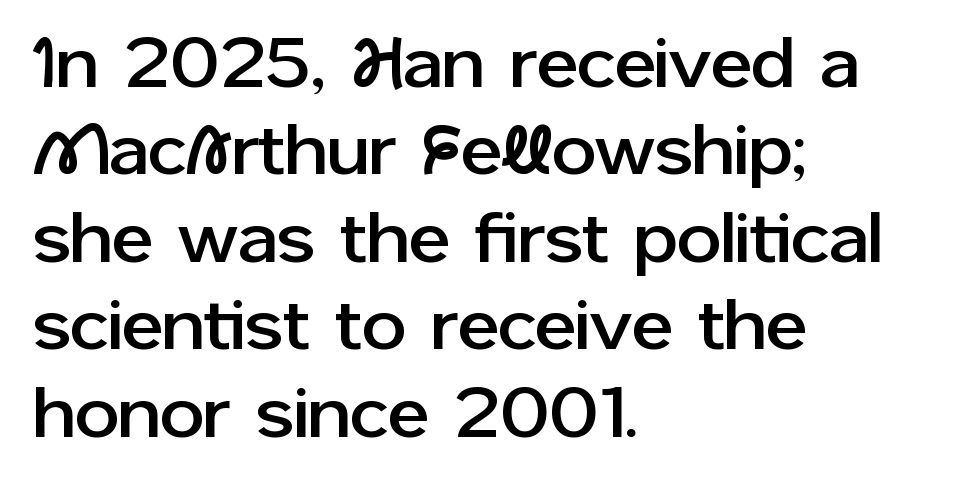
This rendering employs a face without finishing strokes, i.e., a sans-serif. This sample has the flowing, uneven cadence of proportional lettering. Notice how the passage keeps a crisp vertical edge on the left only. The face used here is rendered with its standard letterfit. Just letters on the line, the space beneath them empty. The axis of the letterforms is exactly vertical.
